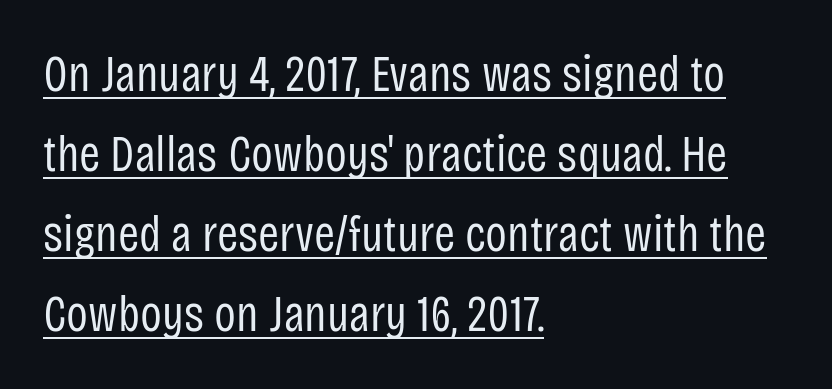
{"serif": "no", "italic": "no", "bold": "no", "weight": "regular", "width": "condensed", "stroke_contrast": "low", "x_height": "large", "monospaced": "no", "underline": "yes", "align": "left", "line_spacing": "normal", "line_spacing_ratio": 1.57, "letter_spacing": "normal", "letter_spacing_em": 0.0, "glyph_px": 51}
